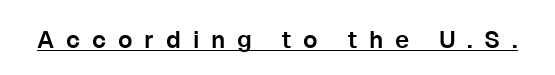
Q: Is the text italic (slanted)? A: No, it is upright.
Q: Is the text underlined? A: Yes.
Q: Is the spacing between letters normal or unusually wide? A: Unusually wide.
